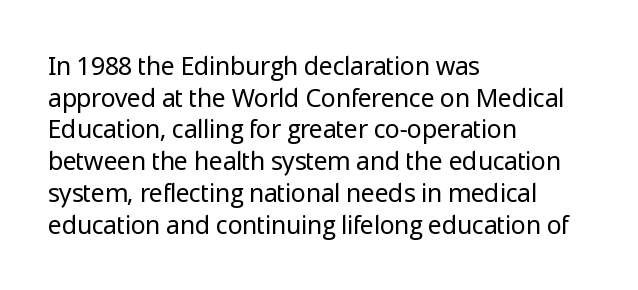
{"italic": "no", "bold": "no", "underline": "no", "align": "left", "line_spacing": "normal", "line_spacing_ratio": 1.27, "letter_spacing": "normal", "letter_spacing_em": 0.0, "glyph_px": 25}
